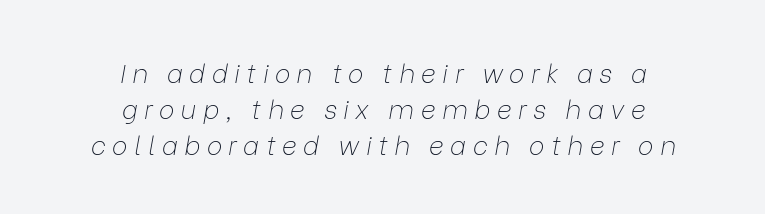
Q: Is the text bold? A: No.
Q: Is the text italic (slanted)? A: Yes, it leans right by about 9 degrees.
Q: Is the text underlined? A: No.
Q: How is the paragraph aligned? A: Centered.
Q: Is the spacing between letters normal or unusually wide? A: Unusually wide.
Q: Is the spacing between lines tight, normal or loose? A: Normal.
